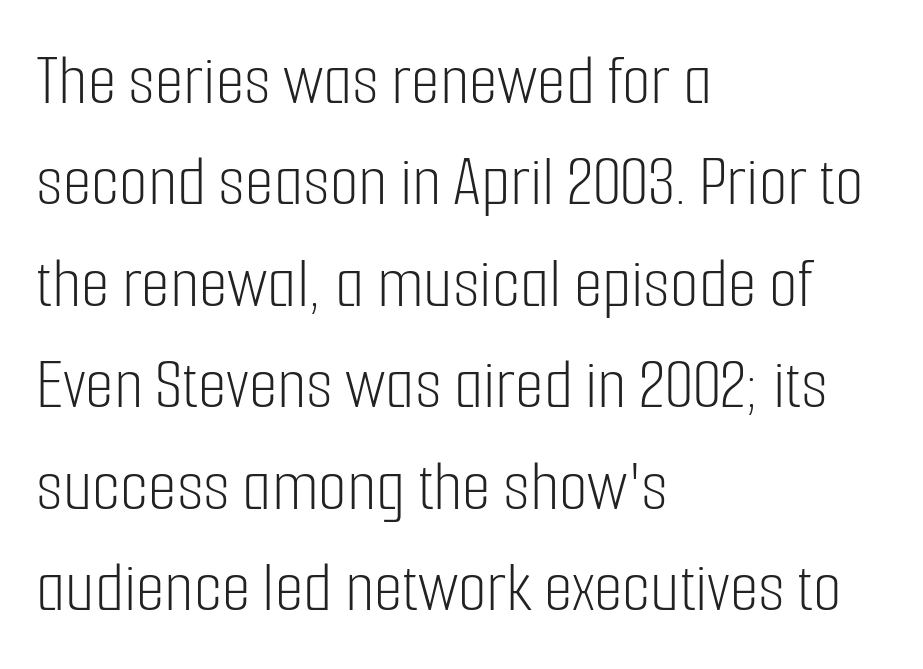
Q: Is the text bold? A: No.
Q: Is the text italic (slanted)? A: No, it is upright.
Q: Is the typeface a serif or a sans-serif typeface? A: Sans-serif.
Q: Is the text underlined? A: No.
Q: How is the paragraph aligned? A: Left-aligned.
Q: Is the spacing between letters normal or unusually wide? A: Normal.
Q: Is the spacing between lines tight, normal or loose? A: Normal.
Q: Width (condensed, normal, or wide)? A: Condensed.
Q: Stroke contrast? A: Low.
Q: x-height? A: Medium.
Q: Monospaced? A: No.
